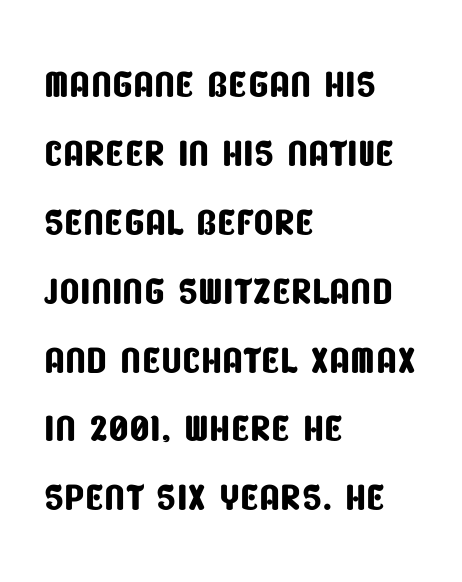
The image shows 53 px condensed sans-serif type; set left-aligned, normal line spacing (1.3x), normal letter spacing, not underlined; low stroke contrast and a large x-height.
